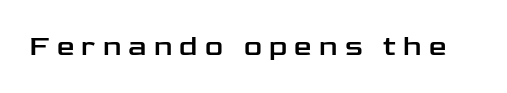
{"serif": "no", "italic": "no", "width": "wide", "stroke_contrast": "low", "x_height": "medium", "monospaced": "no", "underline": "no", "letter_spacing": "wide", "letter_spacing_em": 0.26, "glyph_px": 28}
